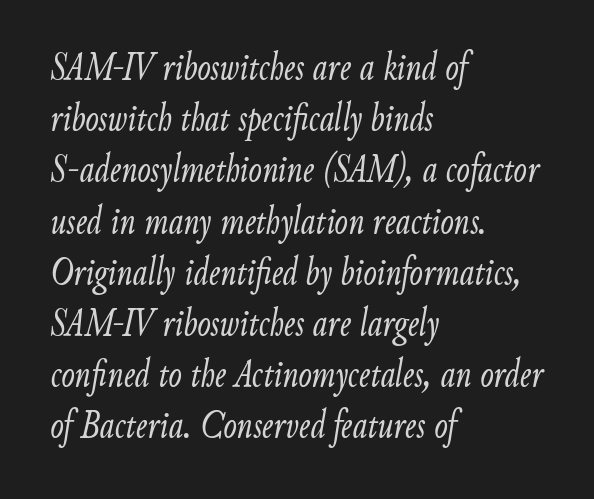
The image shows 40 px light, condensed type, italic (leaning right); set left-aligned, normal line spacing (1.28x), normal letter spacing, not underlined; low stroke contrast and a small x-height.
